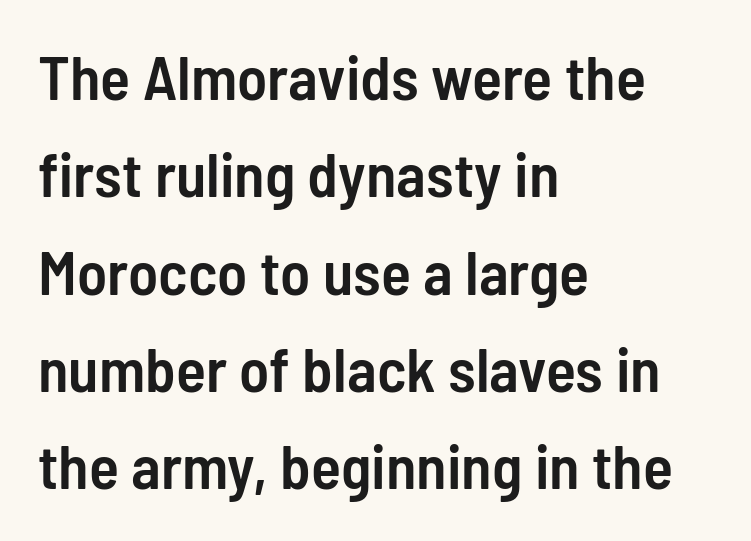
{"serif": "no", "italic": "no", "bold": "semi", "weight": "semibold", "width": "condensed", "stroke_contrast": "low", "x_height": "medium", "monospaced": "no", "underline": "no", "align": "left", "line_spacing": "normal", "line_spacing_ratio": 1.57, "letter_spacing": "normal", "letter_spacing_em": 0.0, "glyph_px": 62}
